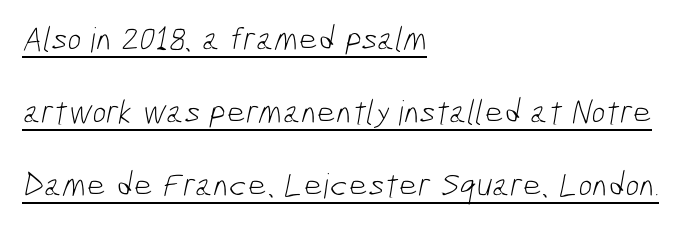
{"serif": "no", "bold": "no", "weight": "light", "width": "condensed", "stroke_contrast": "low", "x_height": "medium", "monospaced": "no", "underline": "yes", "align": "left", "line_spacing": "loose", "line_spacing_ratio": 2.15, "letter_spacing": "normal", "letter_spacing_em": 0.0, "glyph_px": 34}
